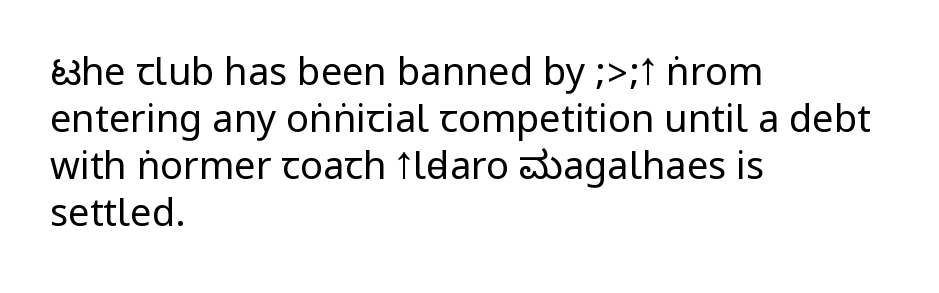
{"serif": "no", "italic": "no", "bold": "no", "weight": "regular", "width": "condensed", "stroke_contrast": "low", "underline": "no", "align": "left", "line_spacing_ratio": 1.24, "letter_spacing": "normal", "letter_spacing_em": 0.0, "glyph_px": 38}
